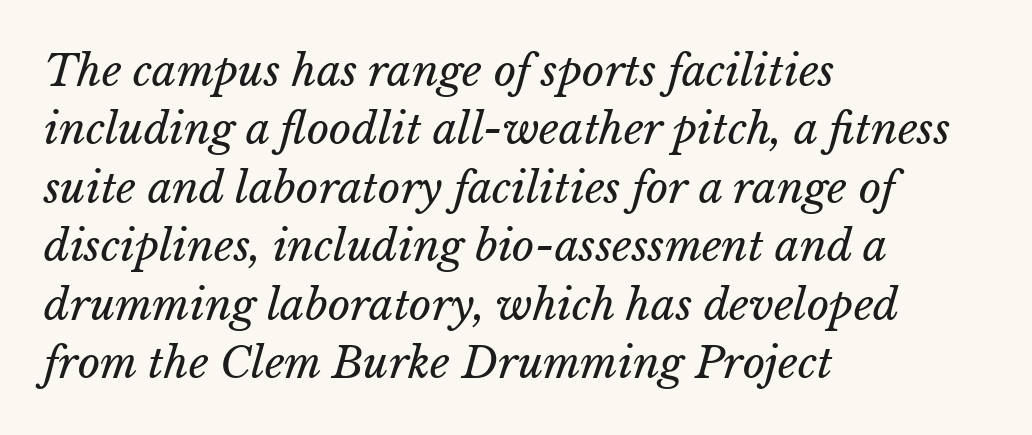
The space beneath each line is pristine and unruled. Varying glyph widths throughout — classic text-font behaviour. In terms of letterspacing, this is plain default setting. Summary of weight: not heavy and not bold. Interline gaps are of average width in this sample.
